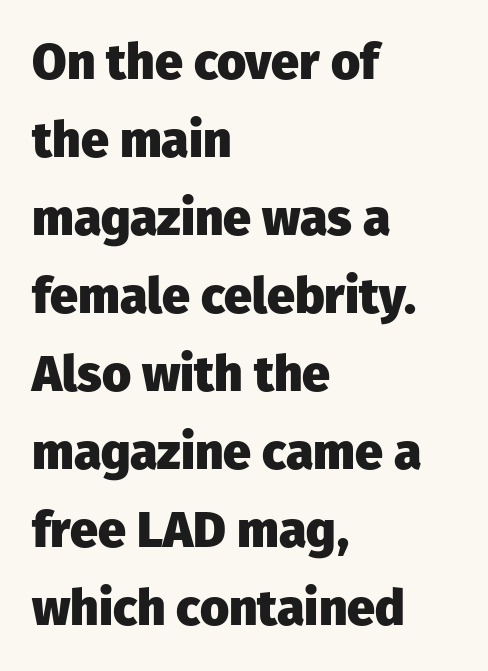
{"serif": "no", "italic": "no", "bold": "yes", "weight": "heavy", "width": "normal", "stroke_contrast": "low", "x_height": "medium", "monospaced": "no", "underline": "no", "align": "left", "line_spacing": "normal", "line_spacing_ratio": 1.56, "letter_spacing": "normal", "letter_spacing_em": 0.0, "glyph_px": 50}
